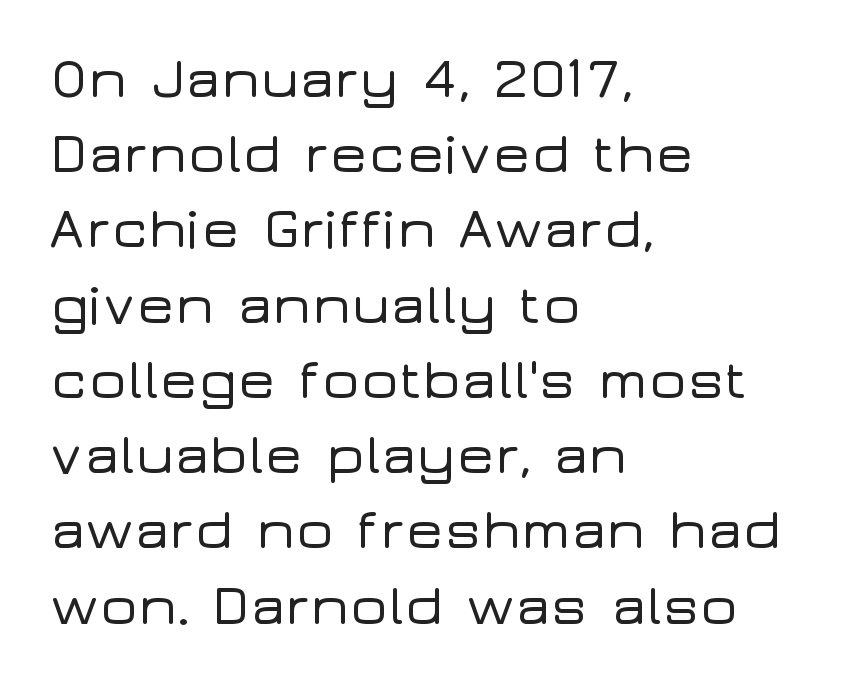
{"serif": "no", "italic": "no", "width": "wide", "stroke_contrast": "low", "x_height": "medium", "monospaced": "no", "underline": "no", "align": "left", "line_spacing": "normal", "line_spacing_ratio": 1.32, "letter_spacing": "normal", "letter_spacing_em": 0.0, "glyph_px": 57}
